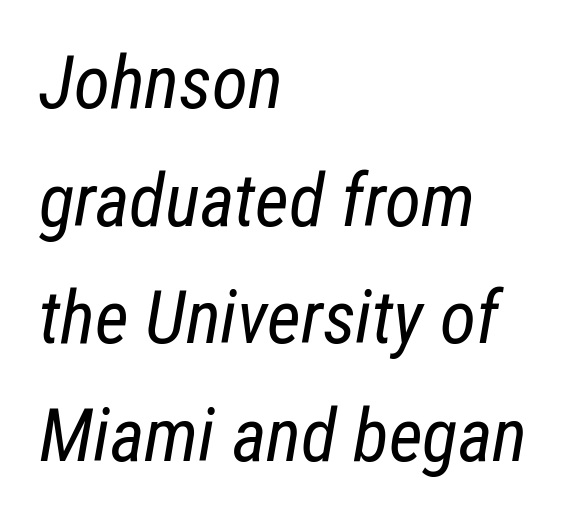
The image shows 74 px regular-weight, condensed type, italic (leaning right); set left-aligned, normal line spacing (1.59x), normal letter spacing, not underlined; low stroke contrast and a medium x-height.
